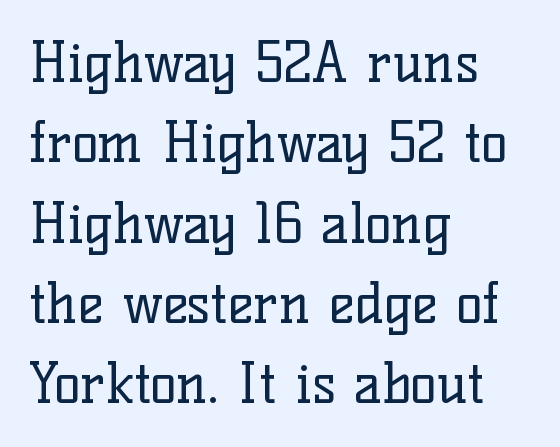
{"serif": "yes", "italic": "no", "bold": "no", "weight": "regular", "width": "normal", "stroke_contrast": "low", "x_height": "medium", "monospaced": "no", "underline": "no", "align": "left", "line_spacing": "normal", "line_spacing_ratio": 1.46, "letter_spacing": "normal", "letter_spacing_em": 0.0, "glyph_px": 55}
